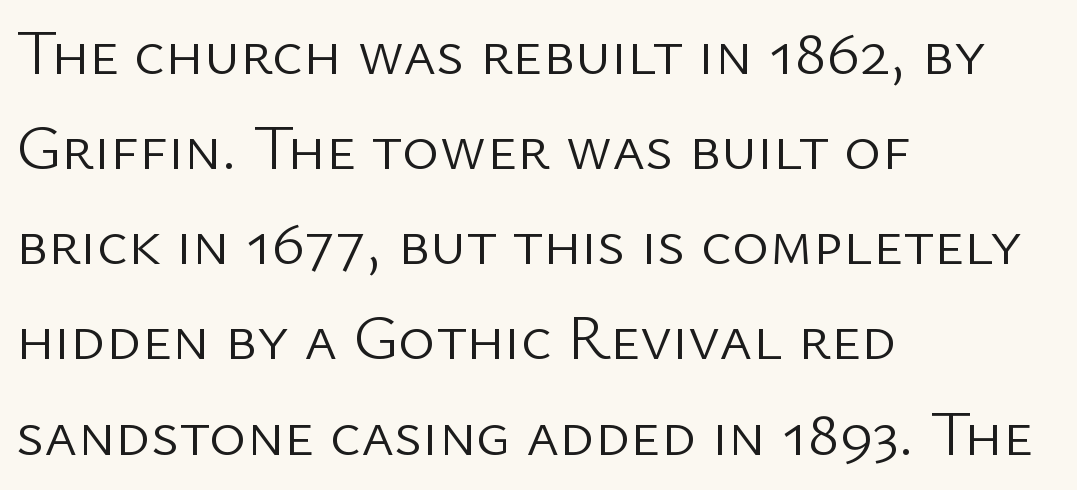
{"serif": "no", "italic": "no", "bold": "no", "weight": "light", "width": "normal", "stroke_contrast": "low", "x_height": "medium", "monospaced": "no", "underline": "no", "align": "left", "line_spacing": "normal", "line_spacing_ratio": 1.51, "letter_spacing": "normal", "letter_spacing_em": 0.0, "glyph_px": 63}
